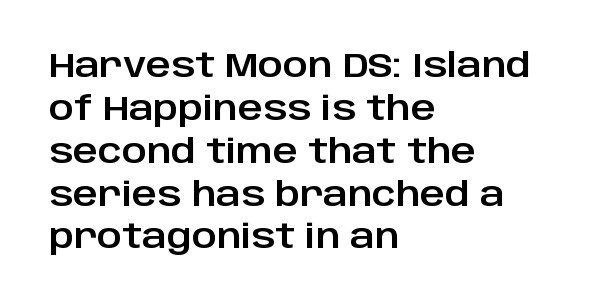
The image shows 34 px sans-serif type, upright; set left-aligned, normal line spacing (1.26x), normal letter spacing, not underlined; low stroke contrast and a large x-height.
